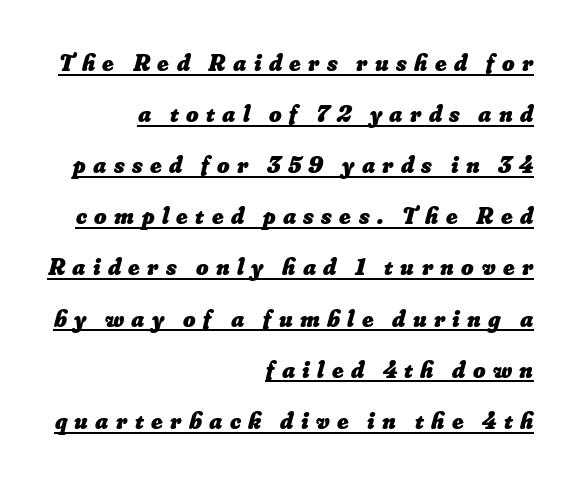
The text block is weighted toward the right margin, trailing off unevenly leftward. The block of text is sparse from top to bottom, with ample space between rows. How are the letters spaced? Widely, with obvious added tracking. Caption: bold face, heavy strokes.
